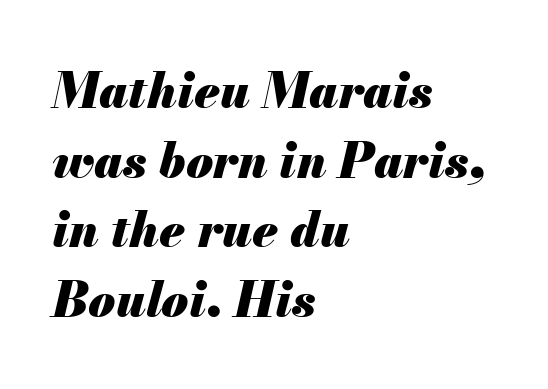
Q: Is the text bold? A: Yes.
Q: Is the text italic (slanted)? A: Yes, it leans right by about 13 degrees.
Q: Is the text underlined? A: No.
Q: How is the paragraph aligned? A: Left-aligned.
Q: Is the spacing between letters normal or unusually wide? A: Normal.
Q: Is the spacing between lines tight, normal or loose? A: Normal.
Q: Width (condensed, normal, or wide)? A: Normal.
Q: Stroke contrast? A: Medium.
Q: x-height? A: Small.
Q: Monospaced? A: No.
